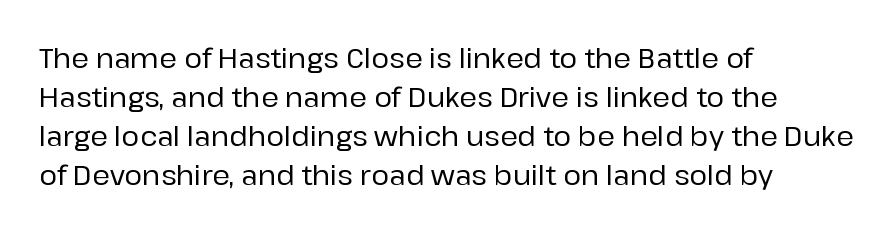
Evenly set lines give the paragraph a standard silhouette. What stands out about the letter spacing? Nothing — it is the standard amount. Glance below the letters and you will spot only blank space. The compositor pushed each line to the left boundary. The axis of the letterforms is exactly vertical.
